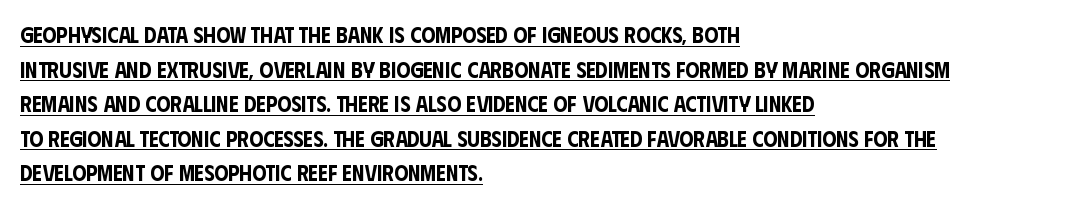
{"italic": "no", "underline": "yes", "align": "left", "line_spacing": "normal", "line_spacing_ratio": 1.57, "letter_spacing": "normal", "letter_spacing_em": 0.0, "glyph_px": 22}
